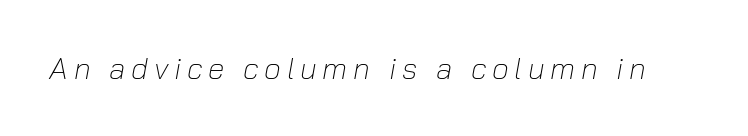
The image shows 30 px light type, italic (leaning right); set not underlined; low stroke contrast and a medium x-height.
